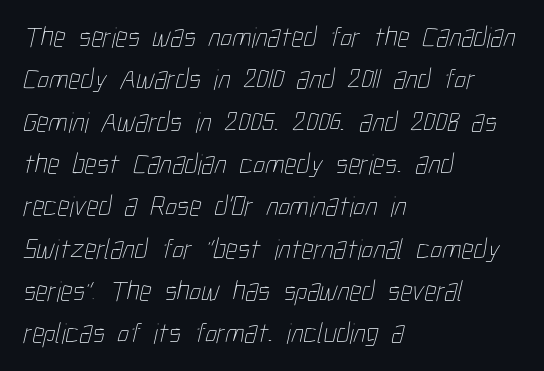
{"bold": "no", "weight": "thin", "width": "condensed", "stroke_contrast": "low", "x_height": "medium", "monospaced": "no", "underline": "no", "align": "left", "line_spacing": "normal", "line_spacing_ratio": 1.46, "letter_spacing": "normal", "letter_spacing_em": 0.0, "glyph_px": 29}
